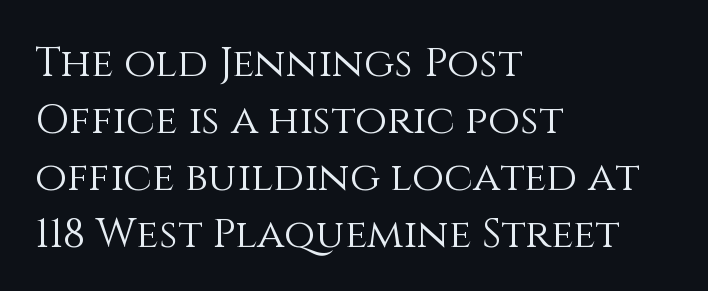
The image shows 41 px light type, upright; set left-aligned, normal line spacing (1.39x), normal letter spacing, not underlined; medium stroke contrast and a large x-height.
